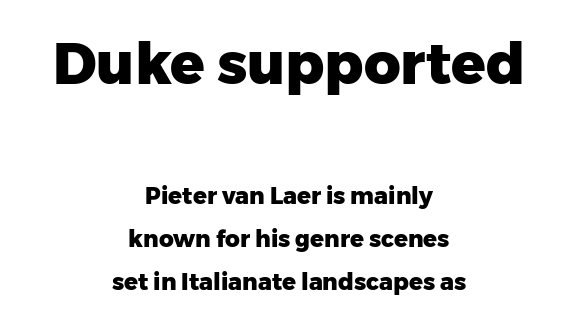
Q: Is the text bold? A: Yes.
Q: Is the text italic (slanted)? A: No, it is upright.
Q: Is the typeface a serif or a sans-serif typeface? A: Sans-serif.
Q: Is the text underlined? A: No.
Q: How is the paragraph aligned? A: Centered.
Q: Is the spacing between letters normal or unusually wide? A: Normal.
Q: Which block of text is set in a larger size, the first (top) or the second (bottom)? A: The first (top) one.
Q: Width (condensed, normal, or wide)? A: Normal.
Q: Stroke contrast? A: Low.
Q: x-height? A: Medium.
Q: Monospaced? A: No.
